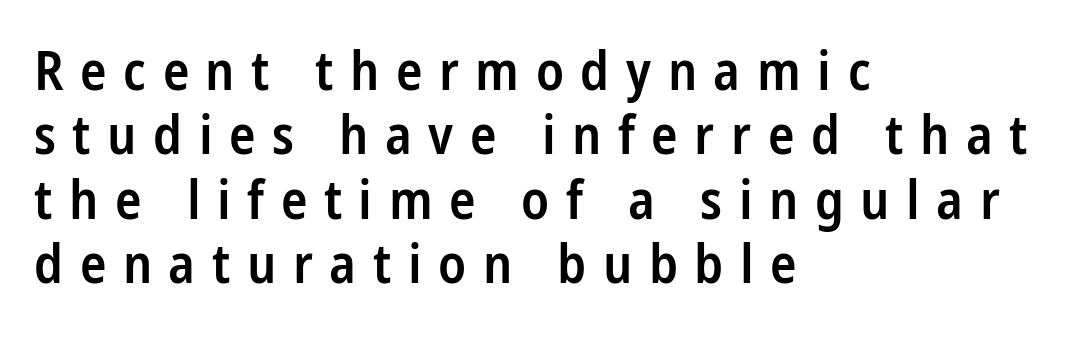
Q: Is the text bold? A: Semi-bold.
Q: Is the text italic (slanted)? A: No, it is upright.
Q: Is the typeface a serif or a sans-serif typeface? A: Sans-serif.
Q: Is the text underlined? A: No.
Q: How is the paragraph aligned? A: Left-aligned.
Q: Is the spacing between letters normal or unusually wide? A: Unusually wide.
Q: Width (condensed, normal, or wide)? A: Condensed.
Q: Stroke contrast? A: Low.
Q: x-height? A: Medium.
Q: Monospaced? A: No.
